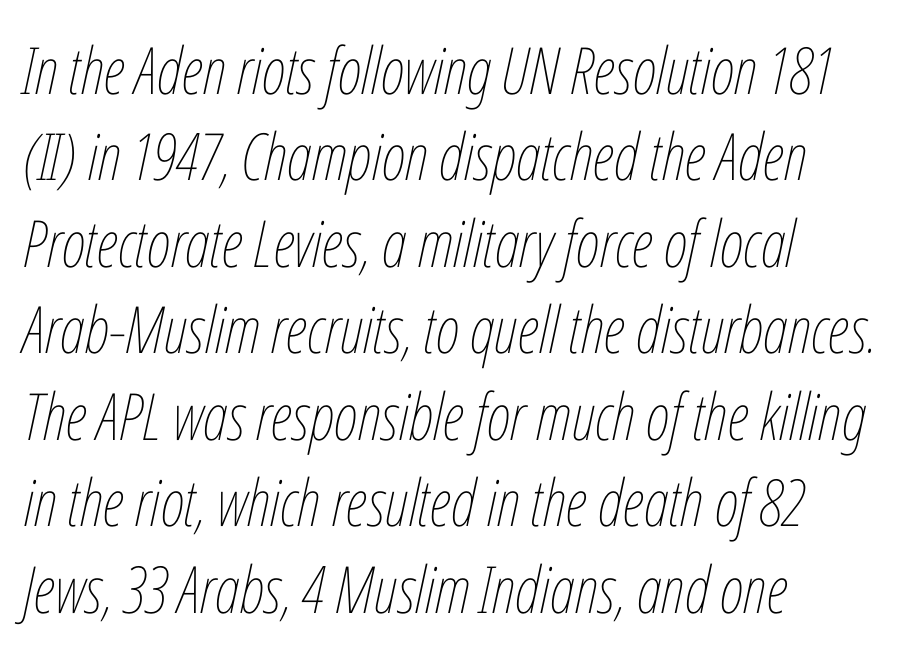
The image shows 65 px thin, condensed type, italic (leaning right); set left-aligned, normal line spacing (1.33x), normal letter spacing, not underlined; low stroke contrast and a medium x-height.
